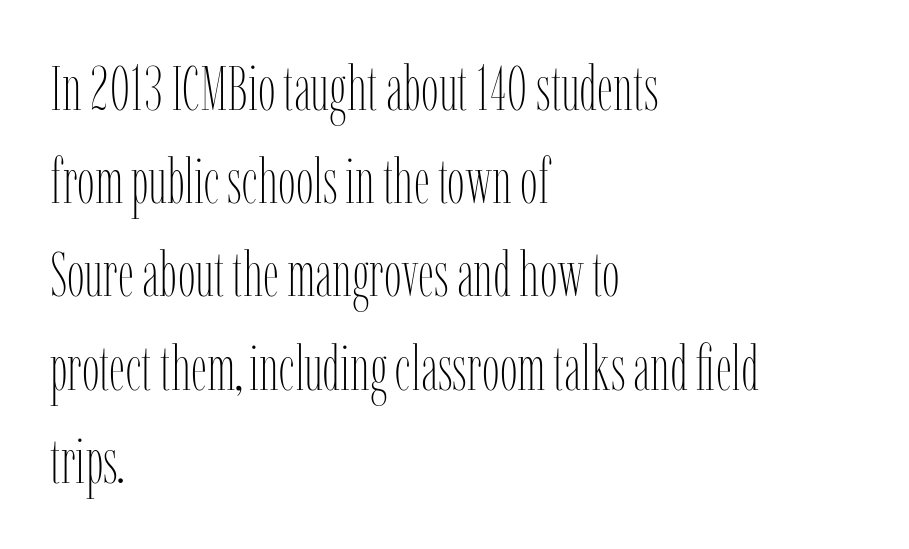
The image shows 63 px thin, condensed type, upright; set left-aligned, normal line spacing (1.48x), normal letter spacing, not underlined; low stroke contrast and a medium x-height.
